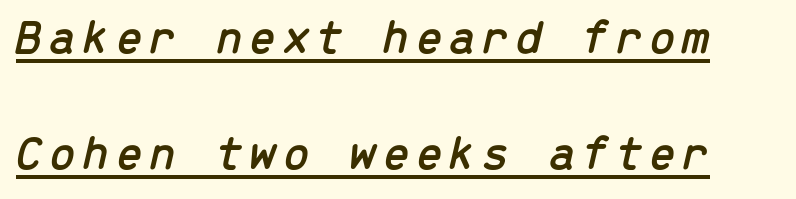
The image shows 49 px text type, italic (leaning right), monospaced; set loose line spacing (2.37x), underlined; low stroke contrast and a medium x-height.
